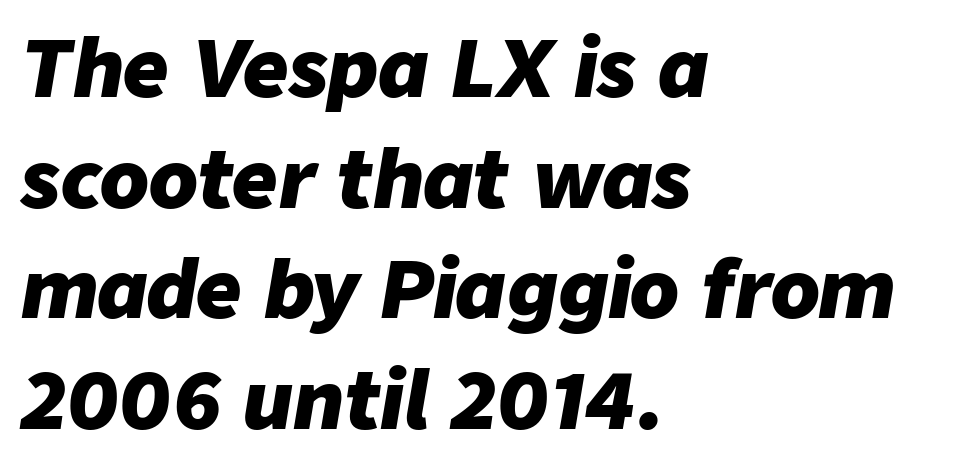
{"italic": "yes", "lean": "right", "slant_degrees": 9, "bold": "yes", "weight": "heavy", "width": "normal", "stroke_contrast": "low", "x_height": "medium", "monospaced": "no", "underline": "no", "align": "left", "line_spacing": "normal", "line_spacing_ratio": 1.4, "letter_spacing": "normal", "letter_spacing_em": 0.0, "glyph_px": 79}
